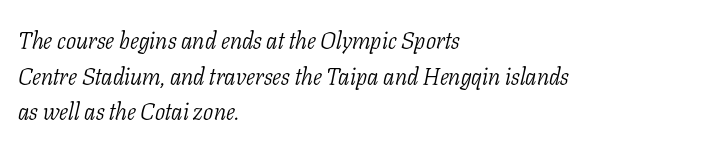
Stems and bowls with no extra thickness — not bold. The specimen reads as italic at a glance. Rule under the text: the space is simply empty. Nothing unusual about the tracking: characters are spaced as the font intends.
